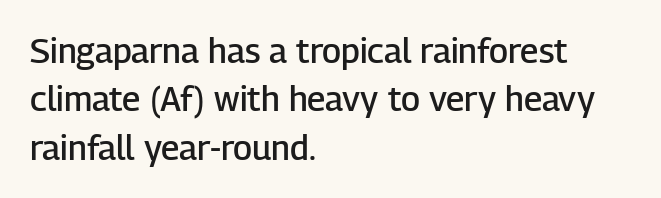
{"serif": "no", "italic": "no", "bold": "semi", "weight": "semibold", "width": "normal", "stroke_contrast": "low", "x_height": "medium", "monospaced": "no", "underline": "no", "align": "left", "line_spacing": "normal", "line_spacing_ratio": 1.42, "letter_spacing": "normal", "letter_spacing_em": 0.0, "glyph_px": 34}
